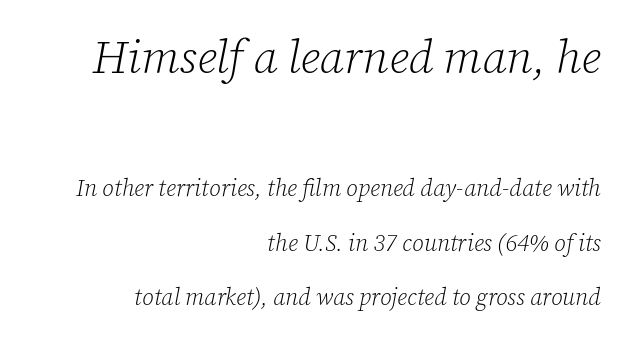
Q: Is the text bold? A: No.
Q: Is the text italic (slanted)? A: Yes, it leans right by about 12 degrees.
Q: Is the typeface a serif or a sans-serif typeface? A: Serif.
Q: Is the text underlined? A: No.
Q: How is the paragraph aligned? A: Right-aligned.
Q: Is the spacing between letters normal or unusually wide? A: Normal.
Q: Is the spacing between lines tight, normal or loose? A: Loose.
Q: Which block of text is set in a larger size, the first (top) or the second (bottom)? A: The first (top) one.
Q: Width (condensed, normal, or wide)? A: Normal.
Q: Stroke contrast? A: Low.
Q: x-height? A: Medium.
Q: Monospaced? A: No.
